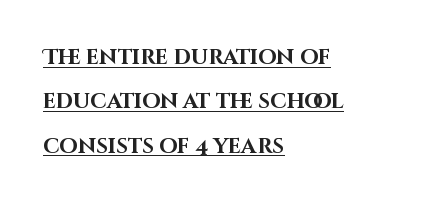
The image shows 21 px bold type, upright; set left-aligned, loose line spacing (2.11x), normal letter spacing, underlined.
